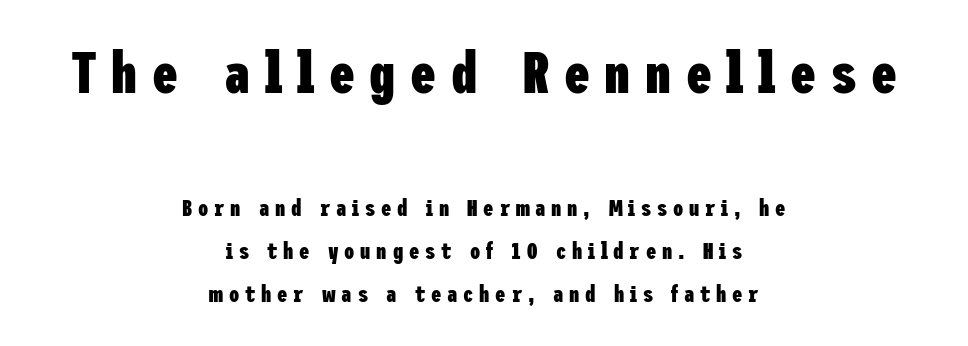
{"serif": "no", "italic": "no", "bold": "yes", "weight": "heavy", "width": "condensed", "stroke_contrast": "low", "x_height": "medium", "underline": "no", "align": "center", "line_spacing_ratio": 1.87, "letter_spacing": "wide", "letter_spacing_em": 0.25, "larger_block": "first", "size_ratio": 2.52, "glyph_px": 58}
